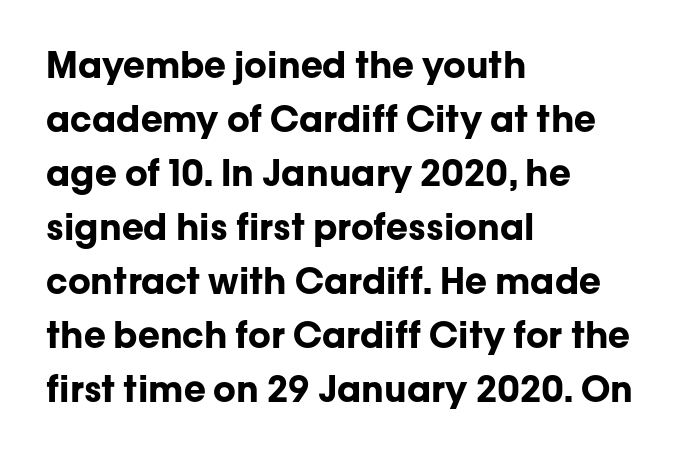
{"serif": "no", "italic": "no", "bold": "yes", "weight": "bold", "width": "normal", "stroke_contrast": "low", "x_height": "medium", "monospaced": "no", "underline": "no", "align": "left", "line_spacing": "normal", "line_spacing_ratio": 1.5, "letter_spacing": "normal", "letter_spacing_em": 0.0, "glyph_px": 36}
